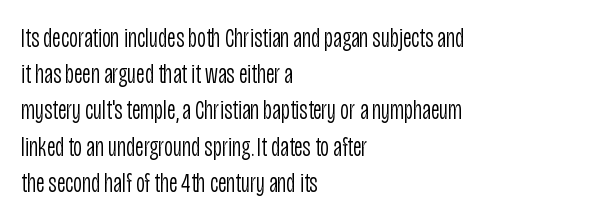
Q: Is the text bold? A: No.
Q: Is the text italic (slanted)? A: No, it is upright.
Q: Is the text underlined? A: No.
Q: How is the paragraph aligned? A: Left-aligned.
Q: Is the spacing between letters normal or unusually wide? A: Normal.
Q: Is the spacing between lines tight, normal or loose? A: Normal.
